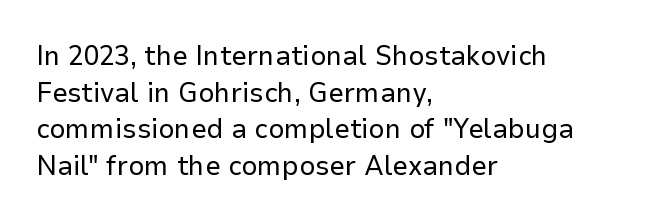
{"serif": "no", "italic": "no", "bold": "no", "weight": "regular", "width": "normal", "stroke_contrast": "low", "x_height": "medium", "monospaced": "no", "underline": "no", "align": "left", "line_spacing": "normal", "line_spacing_ratio": 1.31, "letter_spacing": "normal", "letter_spacing_em": 0.0, "glyph_px": 28}
